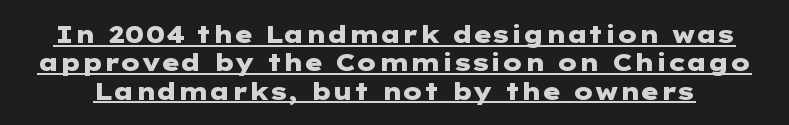
Inter-character spacing is left at the font's built-in metrics. The letters are bold, with thick, heavy strokes. Vertical strokes here are truly vertical. The passage shown is underscored from start to finish.
